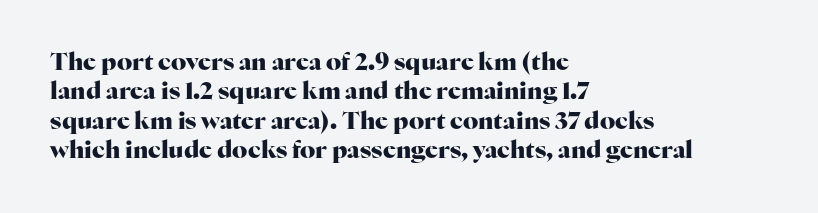
The image shows 24 px bold type, upright; set left-aligned, line spacing 1.22x, normal letter spacing, not underlined.
